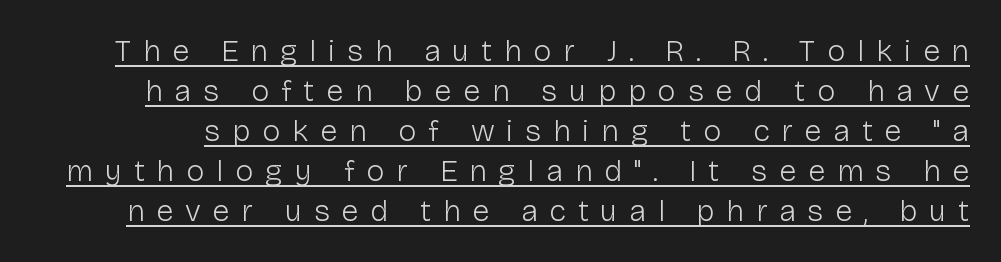
Q: Is the text bold? A: No.
Q: Is the text italic (slanted)? A: No, it is upright.
Q: Is the typeface a serif or a sans-serif typeface? A: Sans-serif.
Q: Is the text underlined? A: Yes.
Q: Is the spacing between letters normal or unusually wide? A: Unusually wide.
Q: Is the spacing between lines tight, normal or loose? A: Normal.
Q: Width (condensed, normal, or wide)? A: Normal.
Q: Stroke contrast? A: Low.
Q: x-height? A: Medium.
Q: Monospaced? A: No.
